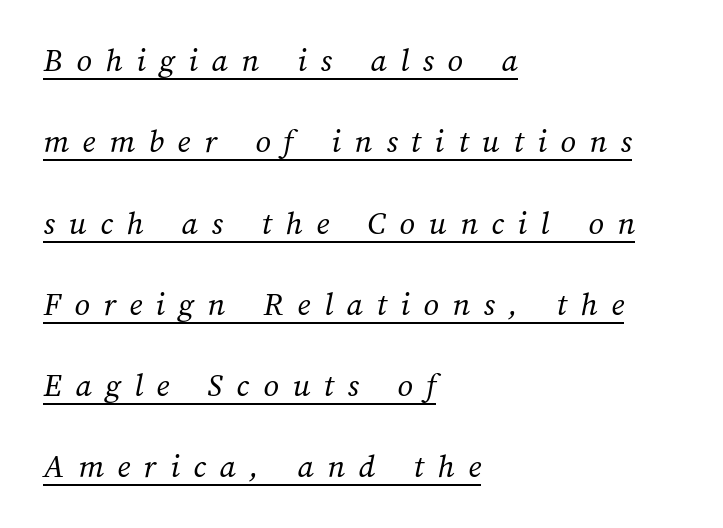
The image shows 34 px regular-weight type; set left-aligned, loose line spacing (2.39x), unusually wide letter spacing (+0.4 em), underlined; medium stroke contrast and a medium x-height.
